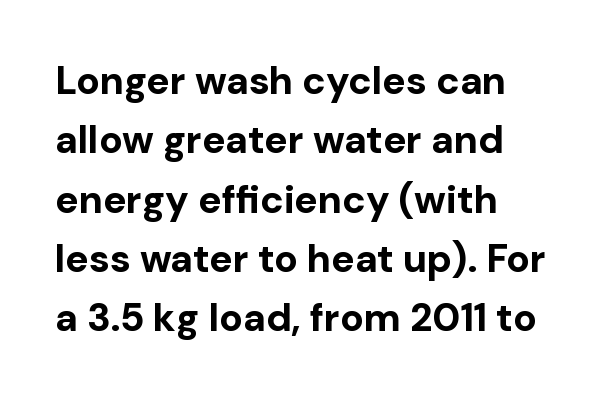
{"serif": "no", "italic": "no", "bold": "yes", "weight": "bold", "width": "normal", "stroke_contrast": "low", "x_height": "medium", "monospaced": "no", "underline": "no", "align": "left", "line_spacing": "normal", "line_spacing_ratio": 1.52, "letter_spacing": "normal", "letter_spacing_em": 0.0, "glyph_px": 39}
